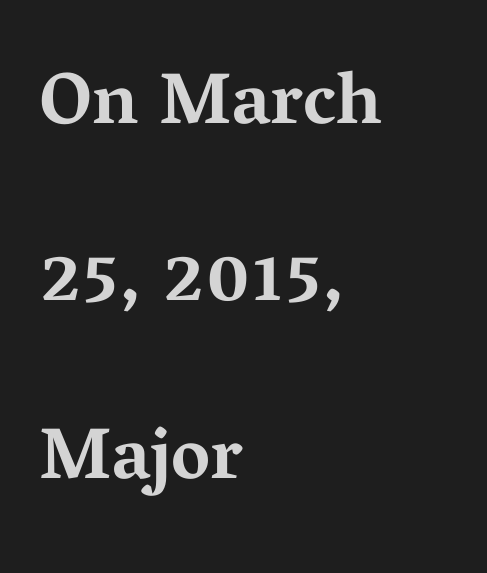
Q: Is the text bold? A: Yes.
Q: Is the text italic (slanted)? A: No, it is upright.
Q: Is the typeface a serif or a sans-serif typeface? A: Serif.
Q: Is the text underlined? A: No.
Q: How is the paragraph aligned? A: Left-aligned.
Q: Is the spacing between letters normal or unusually wide? A: Normal.
Q: Is the spacing between lines tight, normal or loose? A: Loose.
Q: Width (condensed, normal, or wide)? A: Wide.
Q: Stroke contrast? A: Medium.
Q: x-height? A: Medium.
Q: Monospaced? A: No.
